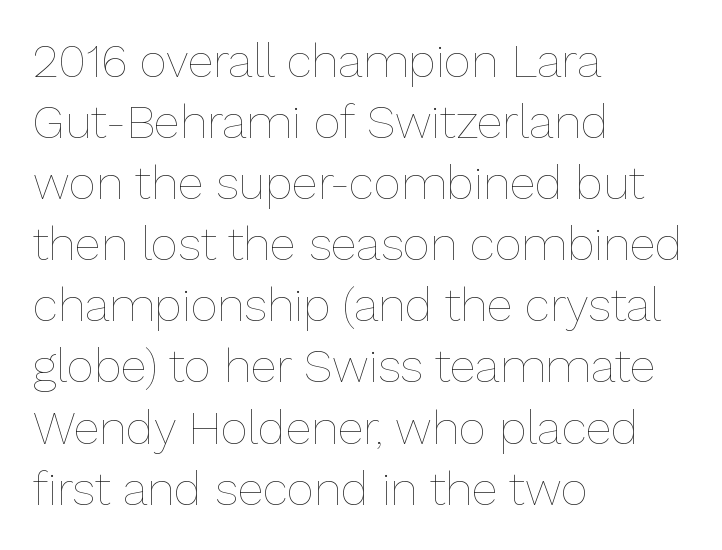
{"italic": "no", "bold": "no", "weight": "thin", "width": "normal", "stroke_contrast": "low", "x_height": "medium", "monospaced": "no", "underline": "no", "align": "left", "line_spacing": "normal", "line_spacing_ratio": 1.3, "letter_spacing": "normal", "letter_spacing_em": 0.0, "glyph_px": 47}
